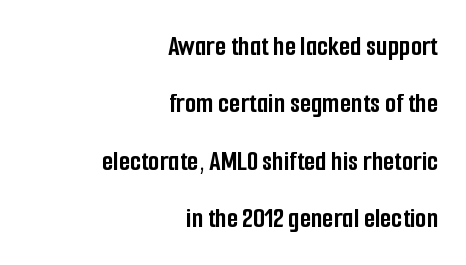
The letterforms sit shoulder to shoulder at normal distance. Casual observation: everything's shoved over to the right. To sum up the face: it is a sans, with no serifs. The baseline area is clear.
